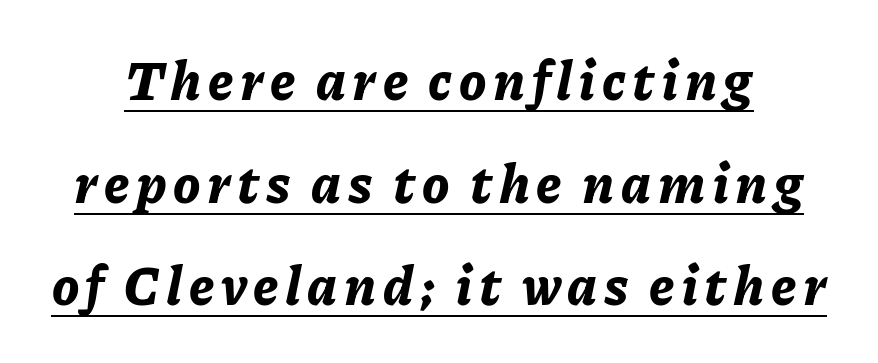
{"italic": "yes", "lean": "right", "slant_degrees": 11, "bold": "yes", "weight": "bold", "width": "normal", "stroke_contrast": "low", "x_height": "medium", "monospaced": "no", "underline": "yes", "line_spacing": "loose", "line_spacing_ratio": 1.9, "glyph_px": 54}
